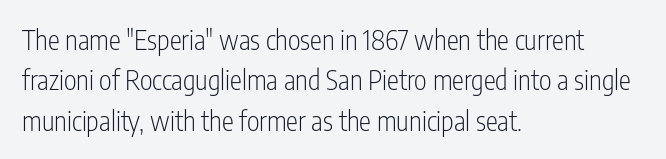
Q: Is the text bold? A: No.
Q: Is the text italic (slanted)? A: No, it is upright.
Q: Is the text underlined? A: No.
Q: How is the paragraph aligned? A: Left-aligned.
Q: Is the spacing between letters normal or unusually wide? A: Normal.
Q: Is the spacing between lines tight, normal or loose? A: Normal.
